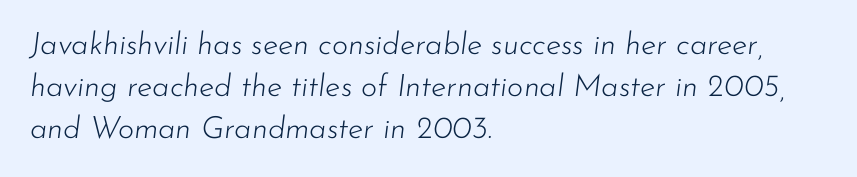
No extra tracking has been applied to these lines. Do the characters align in a grid? No, the font is proportional. Teacher's note: observe the even left margin — that is flush-left alignment. Descender tails drop into unmarked territory. A quiet, ordinary-to-light weight characterises the typeface. Posture: slanted.
